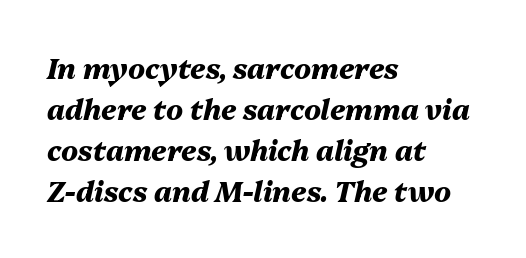
The image shows 28 px heavy type, italic (leaning right); set left-aligned, normal line spacing (1.47x), normal letter spacing, not underlined; medium stroke contrast and a medium x-height.
